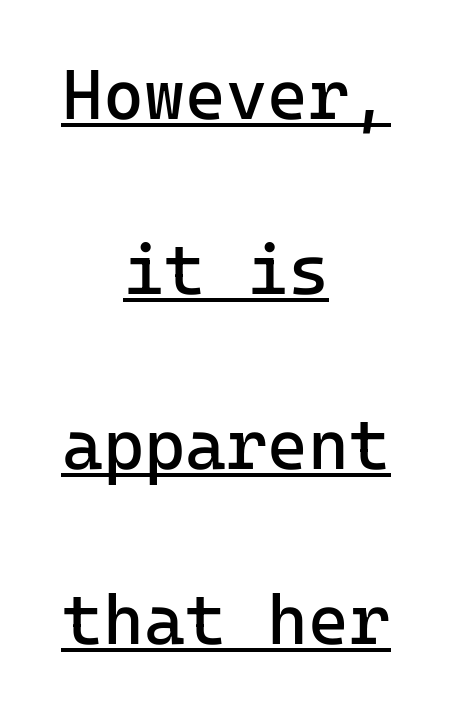
The lines in this sample share a center point and differ in where they start and stop. In terms of posture, this sample is upright. The weight would be labelled regular, book, light, or lighter still. A great deal of white space separates one row of letters from the next.
